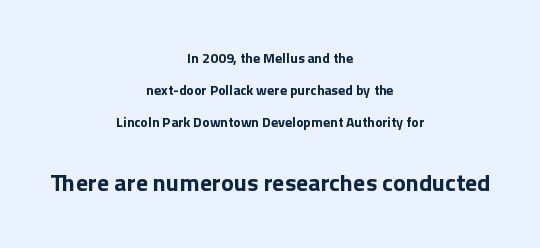
{"italic": "no", "bold": "yes", "underline": "no", "align": "center", "line_spacing": "loose", "line_spacing_ratio": 2.3, "letter_spacing": "normal", "letter_spacing_em": 0.0, "larger_block": "second", "size_ratio": 1.71, "glyph_px": 24}
